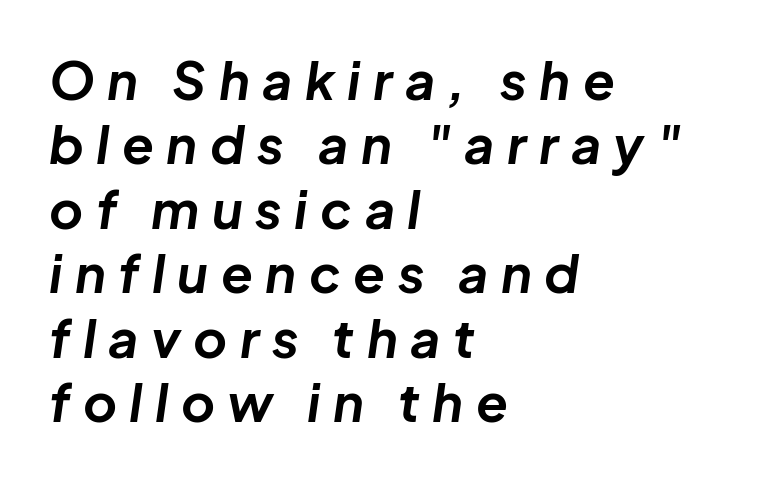
This sample has the flowing, uneven cadence of proportional lettering. Nobody drew a line under any word here. Leftover space on each line is placed entirely after the last word. Letter spacing: wide.
